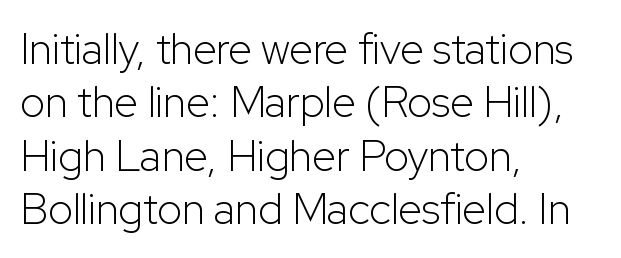
The image shows 43 px light sans-serif type, upright; set left-aligned, line spacing 1.24x, normal letter spacing, not underlined; low stroke contrast and a medium x-height.
